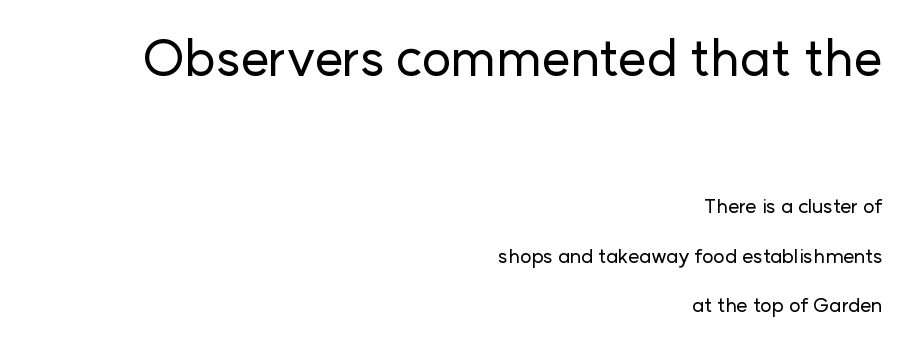
Q: Is the text italic (slanted)? A: No, it is upright.
Q: Is the typeface a serif or a sans-serif typeface? A: Sans-serif.
Q: Is the text underlined? A: No.
Q: How is the paragraph aligned? A: Right-aligned.
Q: Is the spacing between letters normal or unusually wide? A: Normal.
Q: Is the spacing between lines tight, normal or loose? A: Loose.
Q: Which block of text is set in a larger size, the first (top) or the second (bottom)? A: The first (top) one.
Q: Width (condensed, normal, or wide)? A: Normal.
Q: Stroke contrast? A: Low.
Q: x-height? A: Medium.
Q: Monospaced? A: No.
